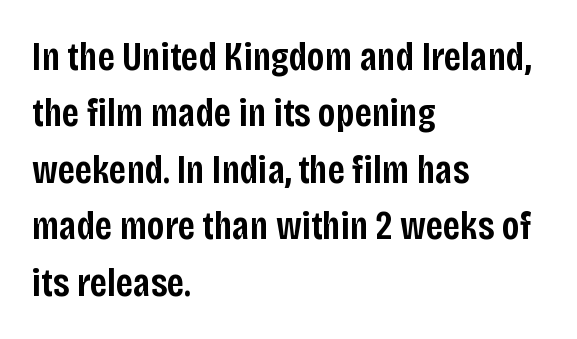
The image shows 40 px semibold, condensed sans-serif type, upright; set left-aligned, normal line spacing (1.41x), normal letter spacing, not underlined; low stroke contrast and a large x-height.
